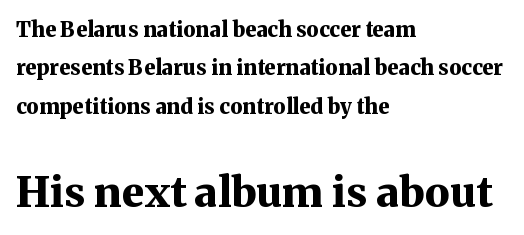
Q: Is the text bold? A: Yes.
Q: Is the text italic (slanted)? A: No, it is upright.
Q: Is the typeface a serif or a sans-serif typeface? A: Serif.
Q: Is the text underlined? A: No.
Q: How is the paragraph aligned? A: Left-aligned.
Q: Is the spacing between letters normal or unusually wide? A: Normal.
Q: Which block of text is set in a larger size, the first (top) or the second (bottom)? A: The second (bottom) one.
Q: Width (condensed, normal, or wide)? A: Normal.
Q: Stroke contrast? A: Medium.
Q: x-height? A: Medium.
Q: Monospaced? A: No.
